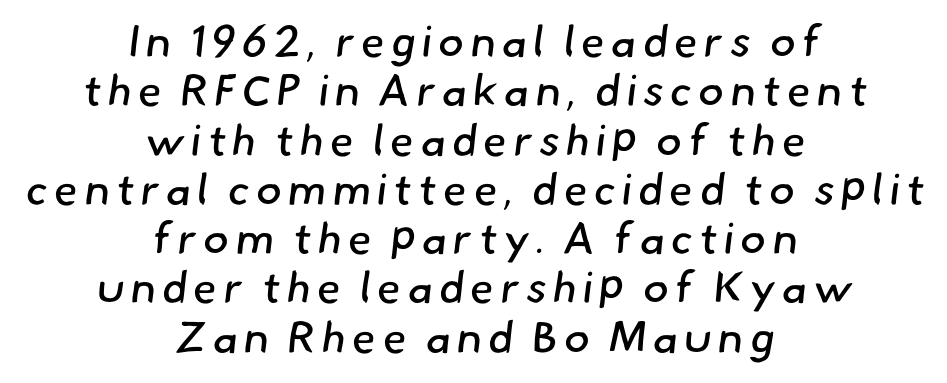
{"serif": "no", "bold": "no", "weight": "regular", "width": "normal", "stroke_contrast": "low", "x_height": "small", "monospaced": "no", "underline": "no", "align": "center", "line_spacing": "tight", "line_spacing_ratio": 1.12, "glyph_px": 44}
